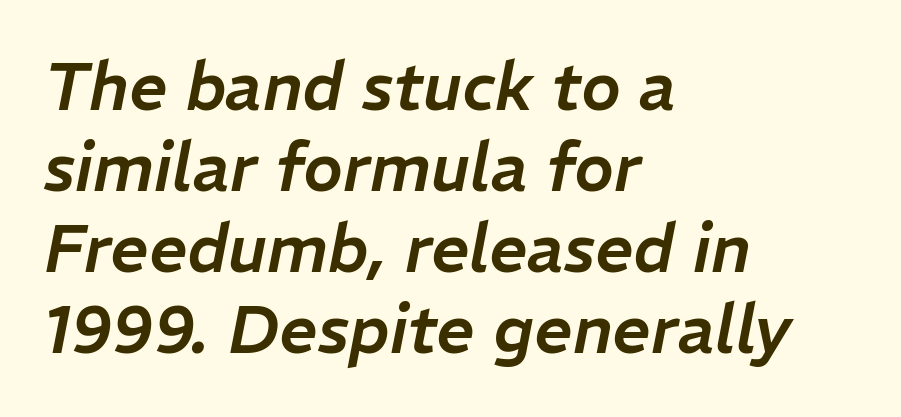
{"italic": "yes", "lean": "right", "slant_degrees": 11, "width": "normal", "stroke_contrast": "low", "x_height": "medium", "monospaced": "no", "underline": "no", "align": "left", "line_spacing_ratio": 1.21, "letter_spacing": "normal", "letter_spacing_em": 0.0, "glyph_px": 67}
